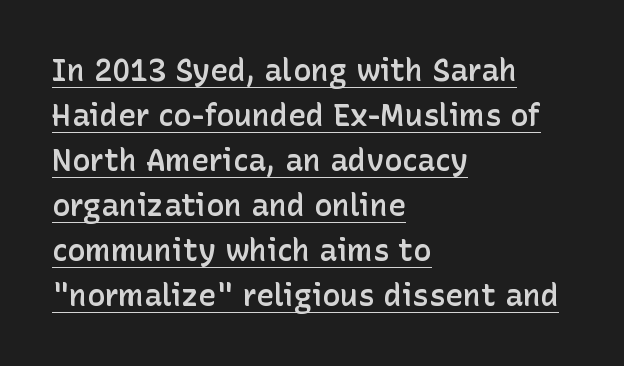
A normal amount of white space separates one row of letters from the next. The passage shown is typeset with a sans-serif family. Summary of weight: moderately heavy, a semibold. These lines stack with their left ends in a neat column. Do the characters align in a grid? No, the font is proportional. It's the straight-up-and-down kind of type.
